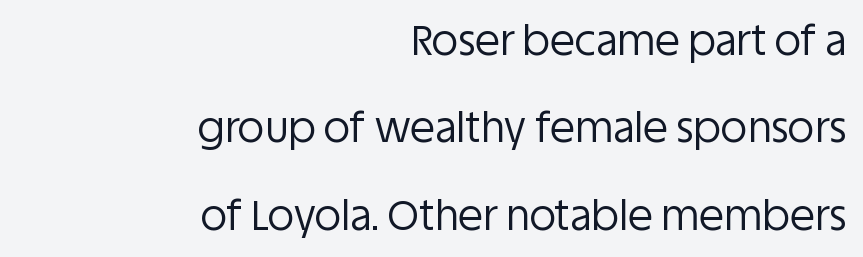
This rendering features lettering with no underline. This sample has the flowing, uneven cadence of proportional lettering. If you measured baseline to baseline, you'd find a long distance. Does the type have serifs? No, each stem ends abruptly. Stroke thickness stays within the range of a standard reading face or lighter.
